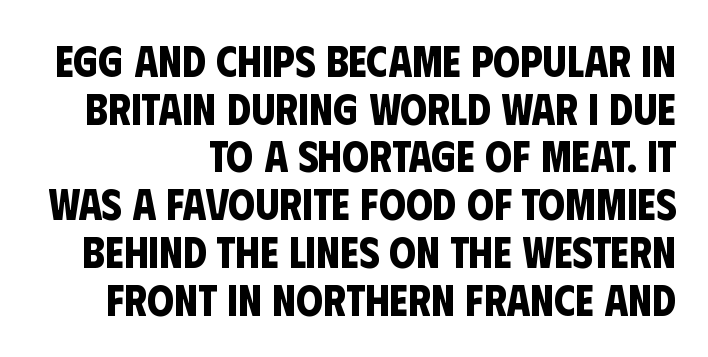
Q: Is the text bold? A: Yes.
Q: Is the typeface a serif or a sans-serif typeface? A: Sans-serif.
Q: Is the text underlined? A: No.
Q: How is the paragraph aligned? A: Right-aligned.
Q: Is the spacing between letters normal or unusually wide? A: Normal.
Q: Is the spacing between lines tight, normal or loose? A: Tight.
Q: Width (condensed, normal, or wide)? A: Condensed.
Q: Stroke contrast? A: Low.
Q: x-height? A: Large.
Q: Monospaced? A: No.
